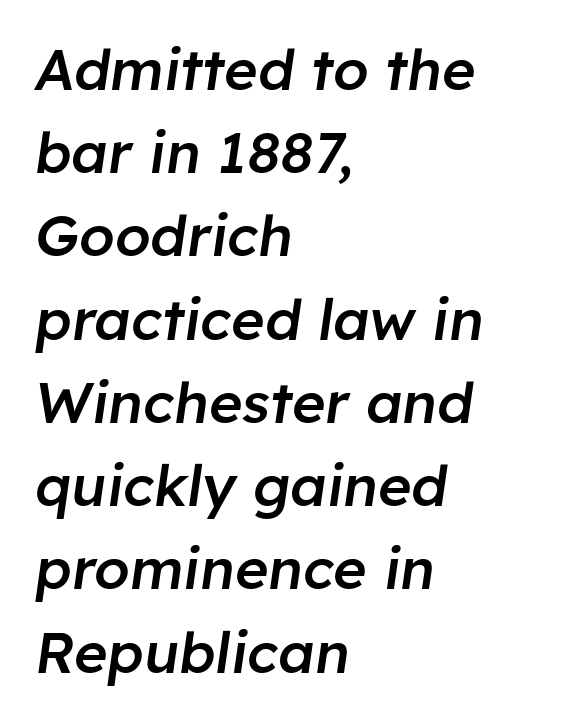
{"italic": "yes", "lean": "right", "slant_degrees": 8, "bold": "semi", "weight": "semibold", "width": "normal", "stroke_contrast": "low", "x_height": "medium", "monospaced": "no", "underline": "no", "align": "left", "line_spacing": "normal", "line_spacing_ratio": 1.46, "letter_spacing": "normal", "letter_spacing_em": 0.0, "glyph_px": 57}
